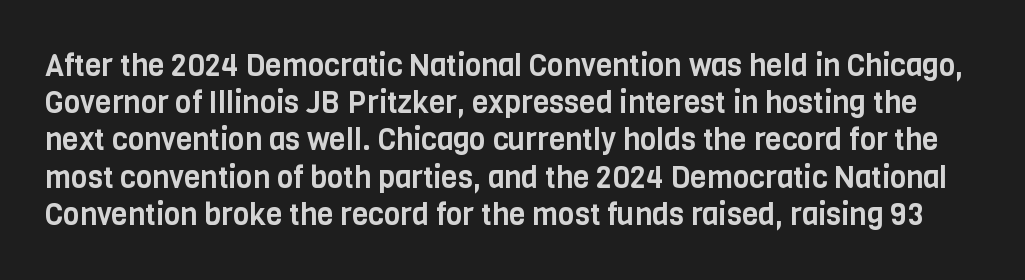
Each letter's strokes conclude bluntly, with no projecting serifs. Note the varied advance widths — an 'i' is clearly narrower than an 'm'. The gaps between neighbouring characters are ordinary and unremarkable. Characters remain perfectly vertical along every line. The area under the type is left untouched.
